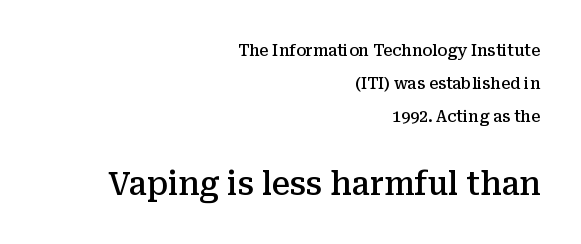
{"serif": "yes", "italic": "no", "bold": "semi", "weight": "semibold", "width": "normal", "stroke_contrast": "medium", "x_height": "medium", "monospaced": "no", "underline": "no", "align": "right", "line_spacing": "loose", "line_spacing_ratio": 2.05, "letter_spacing": "normal", "letter_spacing_em": 0.0, "larger_block": "second", "size_ratio": 2.0, "glyph_px": 32}
